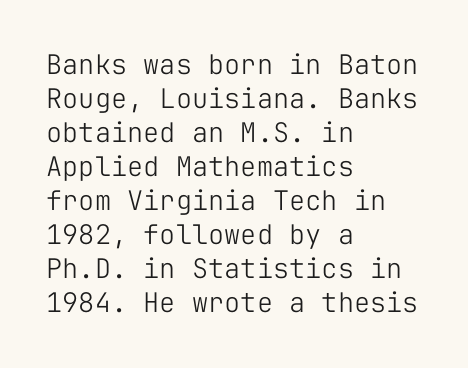
Vertically, the passage feels balanced, rows spaced as you'd expect. The strip under each line holds only bare page. Weight: in the light-to-regular range. Glyph-to-glyph distance matches everyday printed text.
